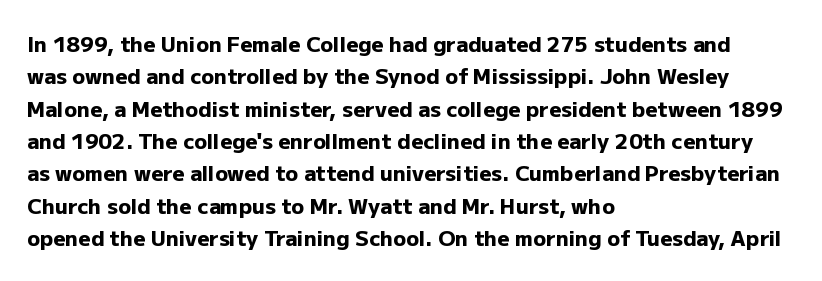
The image shows 21 px bold type, upright; set left-aligned, normal line spacing (1.54x), normal letter spacing, not underlined.
